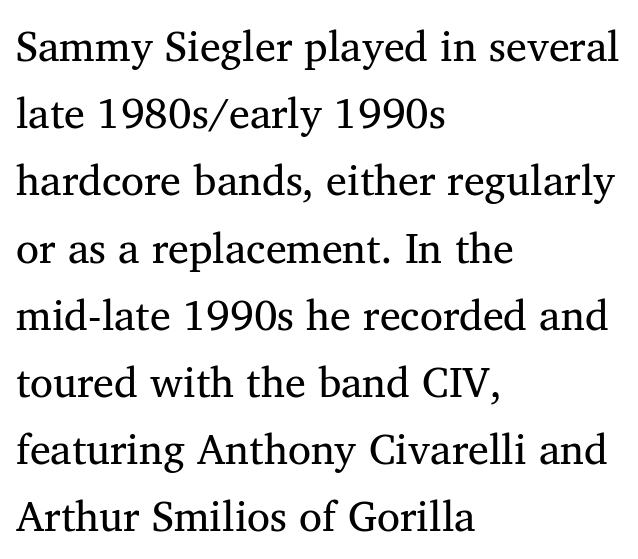
Q: Is the text bold? A: No.
Q: Is the typeface a serif or a sans-serif typeface? A: Serif.
Q: Is the text underlined? A: No.
Q: How is the paragraph aligned? A: Left-aligned.
Q: Is the spacing between letters normal or unusually wide? A: Normal.
Q: Is the spacing between lines tight, normal or loose? A: Normal.
Q: Width (condensed, normal, or wide)? A: Normal.
Q: Stroke contrast? A: Medium.
Q: x-height? A: Medium.
Q: Monospaced? A: No.
